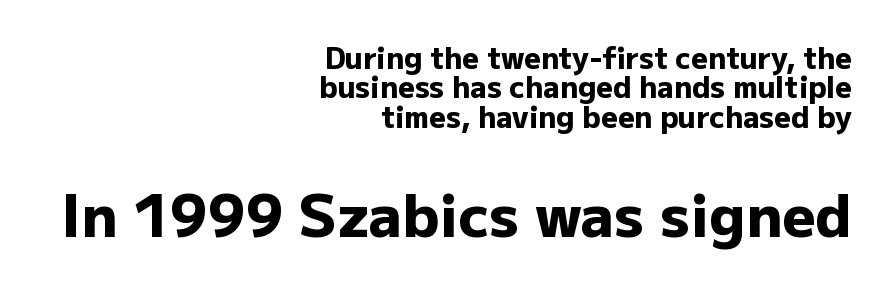
{"serif": "no", "italic": "no", "bold": "yes", "weight": "heavy", "width": "normal", "stroke_contrast": "low", "x_height": "medium", "monospaced": "no", "underline": "no", "align": "right", "line_spacing": "tight", "line_spacing_ratio": 1.01, "letter_spacing": "normal", "letter_spacing_em": 0.0, "larger_block": "second", "size_ratio": 2.0, "glyph_px": 58}
